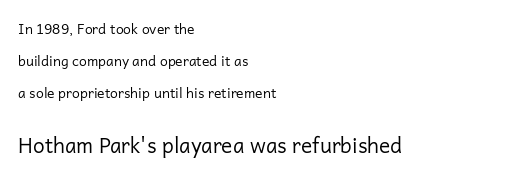
{"italic": "no", "bold": "no", "underline": "no", "align": "left", "line_spacing": "loose", "line_spacing_ratio": 2.27, "letter_spacing": "normal", "letter_spacing_em": 0.0, "larger_block": "second", "size_ratio": 1.5, "glyph_px": 21}
